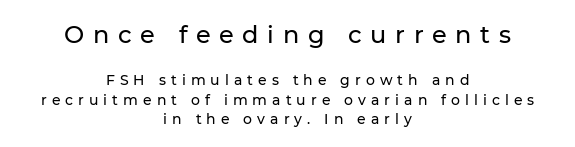
The leading is moderate, giving the passage an even texture. The letters are spread apart with noticeably loose tracking. Reading down the block, each line starts at a different indent, mirrored at its end. The space beneath each line is pristine and unruled. Visually, the top section dominates because its glyphs are scaled up.
